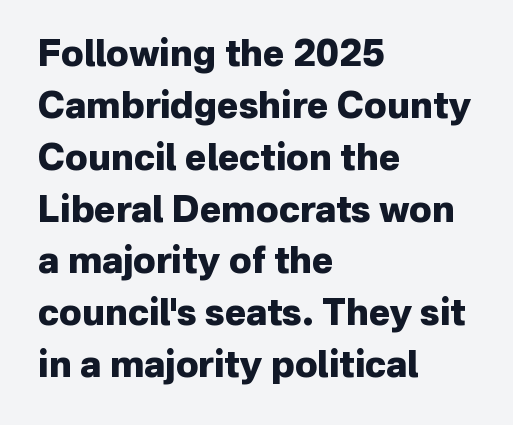
The image shows 36 px heavy sans-serif type, upright; set left-aligned, normal line spacing (1.44x), normal letter spacing, not underlined; low stroke contrast and a medium x-height.
